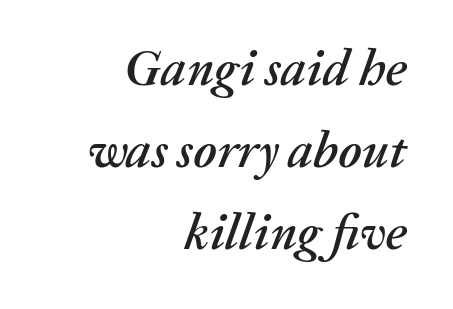
Which margin do the lines hug? The right one — the left edge is uneven. Honestly, there is no underline to notice here at all. Whoever set this chose a conventional vertical rhythm. The letterforms sit shoulder to shoulder at normal distance.
